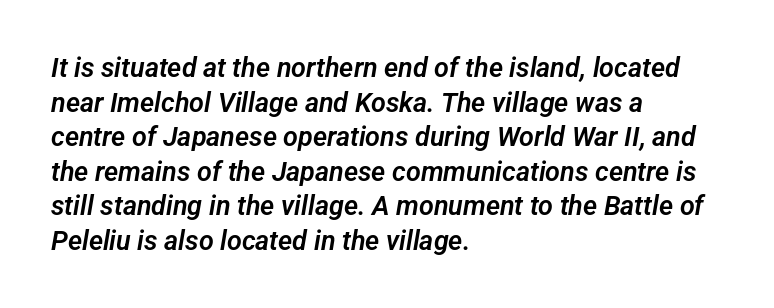
The image shows 27 px text type; set left-aligned, normal line spacing (1.28x), normal letter spacing, not underlined.
